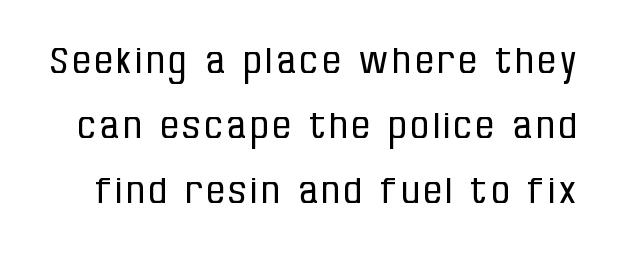
{"serif": "no", "italic": "no", "bold": "no", "weight": "regular", "width": "condensed", "stroke_contrast": "low", "x_height": "large", "monospaced": "no", "underline": "no", "line_spacing_ratio": 1.81, "glyph_px": 36}
